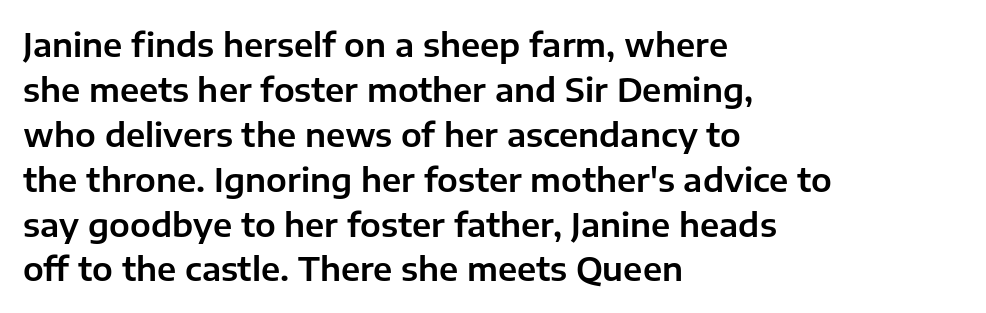
The image shows 33 px sans-serif type, upright; set left-aligned, normal line spacing (1.36x), normal letter spacing, not underlined; low stroke contrast and a medium x-height.
